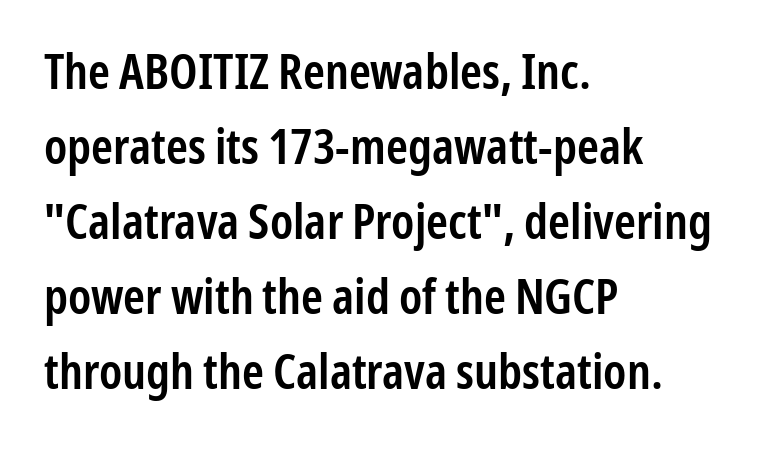
The string is rendered with underlining switched off. The typography opts for an upright posture over an oblique one. The block of text has a typical density, with ordinary space between rows. The letters advance in unequal steps, a hallmark of proportional type. Stems and bowls a touch heavier than normal — semibold.
